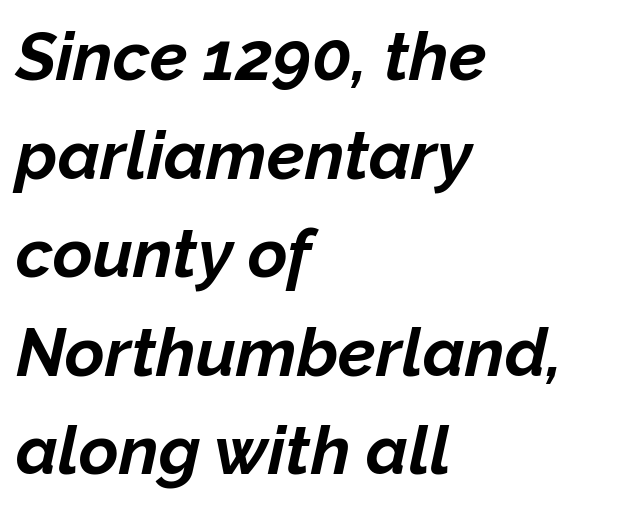
The passage shown is typed in a proportional face where columns would drift. Look at the stroke-to-counter ratio: heavy, a bold. Standard letterfit; no display-style spreading of the glyphs. Typeset ragged right — the left edge is the straight one. Check the space under the baseline: it is left empty. One glance says typical: line gaps are just what's usual.
